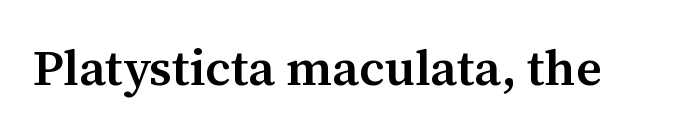
How heavy is the stroke? Medium-heavy — a semibold, shy of bold. Short note: letters normally spaced. This sample uses an upright cut, with every glyph sitting square on the baseline. Honestly, there is no underline to notice here at all. The face used here is proportionally spaced, like ordinary book or web type. You can tell from the footed stems that serif type was used.
